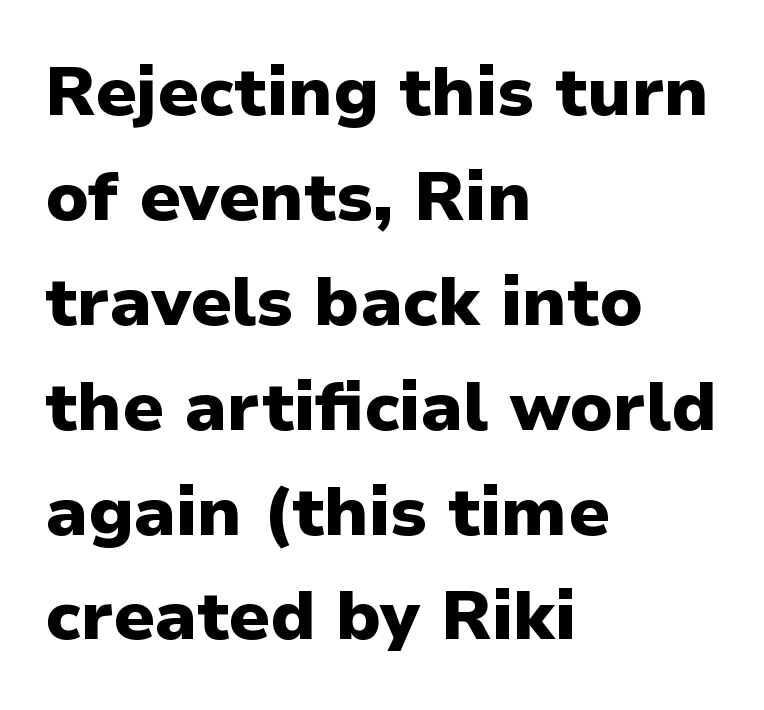
{"serif": "no", "italic": "no", "bold": "yes", "weight": "heavy", "width": "normal", "stroke_contrast": "low", "x_height": "medium", "monospaced": "no", "underline": "no", "align": "left", "line_spacing": "normal", "line_spacing_ratio": 1.52, "letter_spacing": "normal", "letter_spacing_em": 0.0, "glyph_px": 69}
